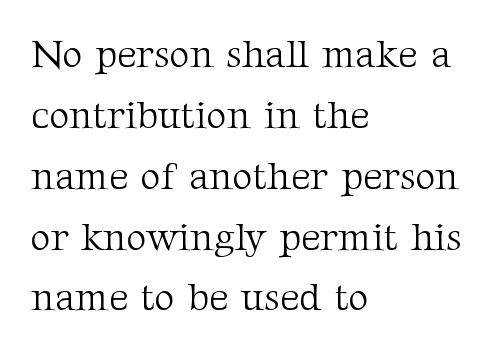
These lines sit exactly where default settings would place them. Quick note: underline off. The passage is arranged the way most books set body copy — flush left. What stands out about the letter spacing? Nothing — it is the standard amount.
